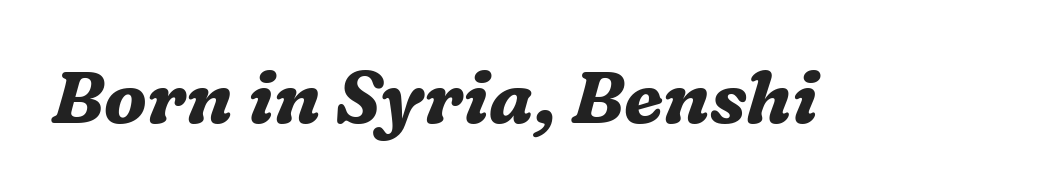
Strokes here are thick enough to call this a true bold. In terms of posture, this sample is oblique. The zone under the glyphs is completely vacant. Typographically, this falls in the serif category. Is this a fixed-width face? No — the glyphs have proportional, varying widths.
